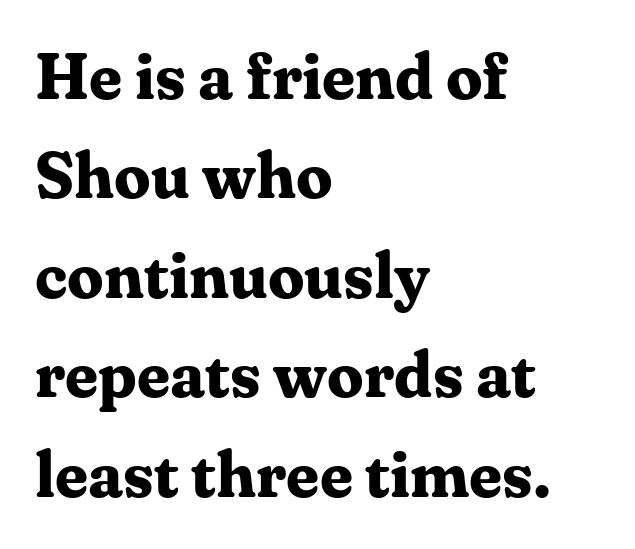
{"serif": "yes", "italic": "no", "bold": "yes", "weight": "bold", "width": "normal", "stroke_contrast": "medium", "x_height": "medium", "monospaced": "no", "underline": "no", "align": "left", "line_spacing": "normal", "line_spacing_ratio": 1.53, "letter_spacing": "normal", "letter_spacing_em": 0.0, "glyph_px": 65}
